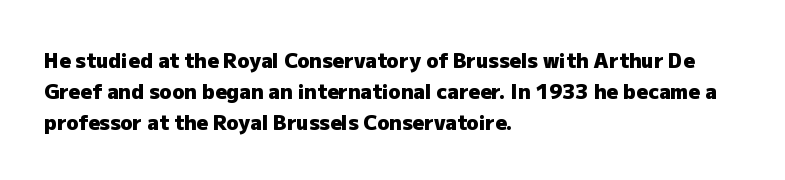
The image shows 20 px bold type, upright; set left-aligned, normal line spacing (1.54x), normal letter spacing, not underlined.
